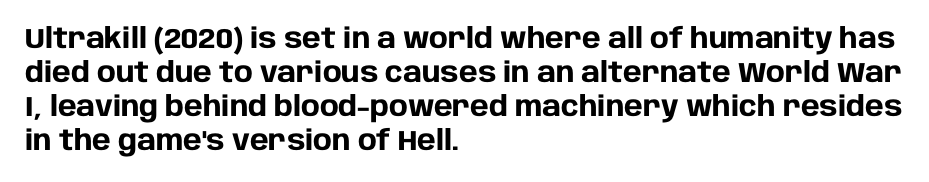
{"serif": "no", "italic": "no", "bold": "yes", "weight": "heavy", "width": "normal", "stroke_contrast": "low", "x_height": "large", "monospaced": "no", "underline": "no", "align": "left", "line_spacing_ratio": 1.21, "letter_spacing": "normal", "letter_spacing_em": 0.0, "glyph_px": 28}
